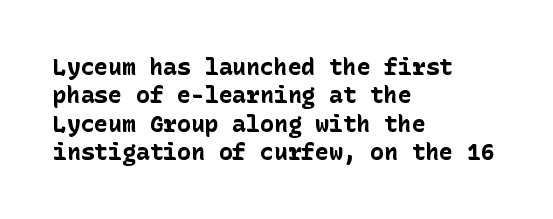
The image shows 23 px bold type, upright; set left-aligned, line spacing 1.23x, normal letter spacing, not underlined.
